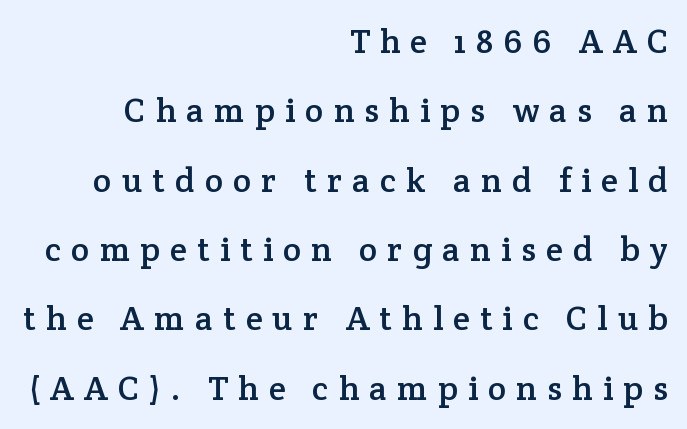
Q: Is the text italic (slanted)? A: No, it is upright.
Q: Is the typeface a serif or a sans-serif typeface? A: Serif.
Q: Is the text underlined? A: No.
Q: How is the paragraph aligned? A: Right-aligned.
Q: Is the spacing between letters normal or unusually wide? A: Unusually wide.
Q: Is the spacing between lines tight, normal or loose? A: Loose.
Q: Width (condensed, normal, or wide)? A: Normal.
Q: Stroke contrast? A: Low.
Q: x-height? A: Medium.
Q: Monospaced? A: No.
